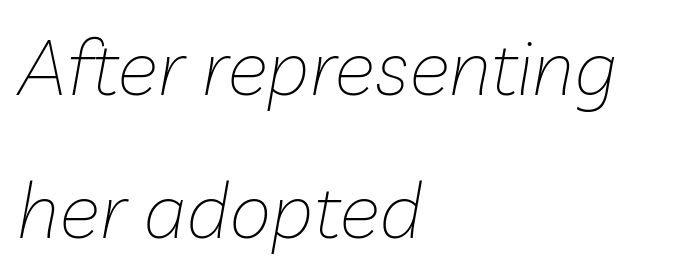
{"italic": "yes", "lean": "right", "slant_degrees": 10, "bold": "no", "weight": "thin", "width": "normal", "stroke_contrast": "low", "x_height": "medium", "monospaced": "no", "underline": "no", "align": "left", "line_spacing_ratio": 1.86, "letter_spacing": "normal", "letter_spacing_em": 0.0, "glyph_px": 77}
